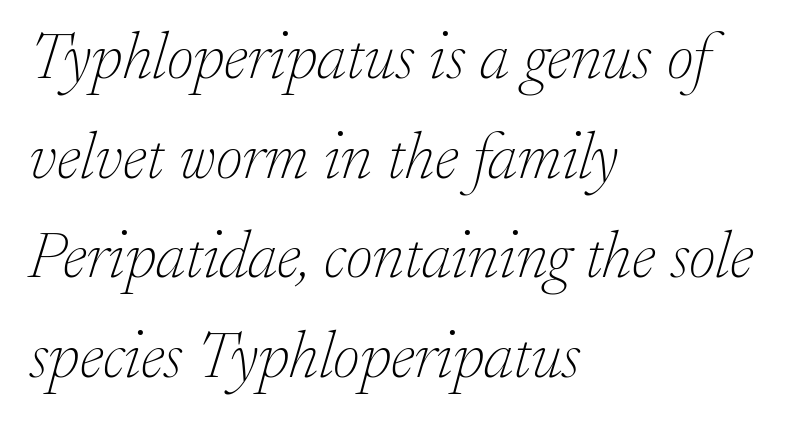
Q: Is the text bold? A: No.
Q: Is the text italic (slanted)? A: Yes, it leans right by about 17 degrees.
Q: Is the typeface a serif or a sans-serif typeface? A: Serif.
Q: Is the text underlined? A: No.
Q: How is the paragraph aligned? A: Left-aligned.
Q: Is the spacing between letters normal or unusually wide? A: Normal.
Q: Is the spacing between lines tight, normal or loose? A: Normal.
Q: Width (condensed, normal, or wide)? A: Normal.
Q: Stroke contrast? A: Low.
Q: x-height? A: Small.
Q: Monospaced? A: No.
